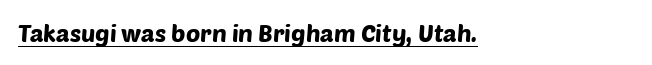
Q: Is the text underlined? A: Yes.
Q: How is the paragraph aligned? A: Left-aligned.
Q: Is the spacing between letters normal or unusually wide? A: Normal.
